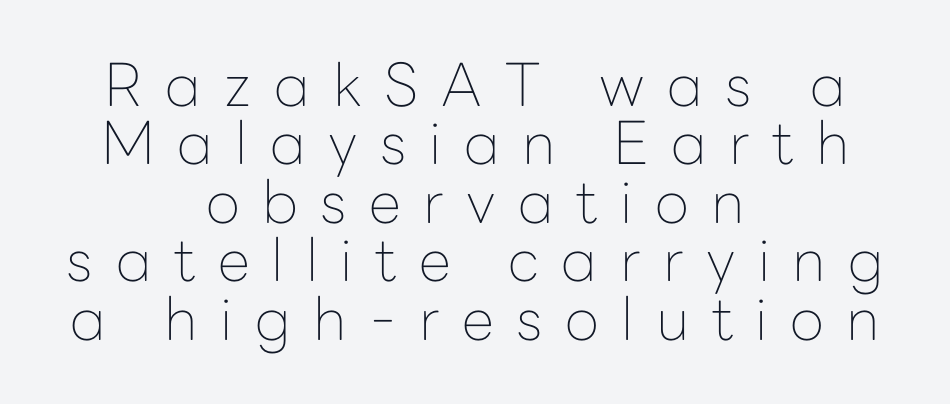
The letters stand upright; this is a roman face. Regarding serifs, this sample does without them. The passage shown is typed in a proportional face where columns would drift. These lines have a slow, spaced-out rhythm from letter to letter.
